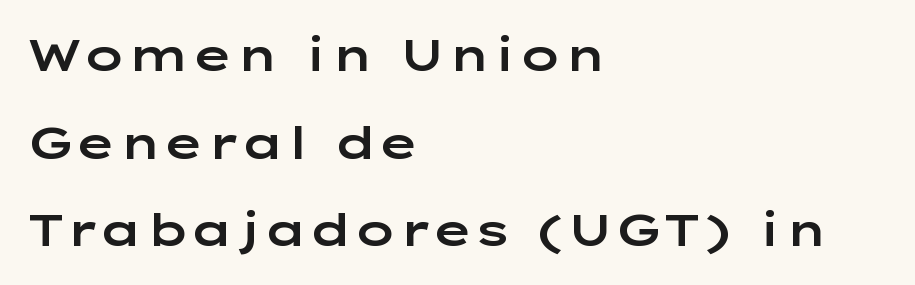
{"serif": "no", "italic": "no", "width": "wide", "stroke_contrast": "low", "x_height": "medium", "monospaced": "no", "underline": "no", "align": "left", "line_spacing": "loose", "line_spacing_ratio": 1.95, "letter_spacing": "normal", "letter_spacing_em": 0.0, "glyph_px": 45}
